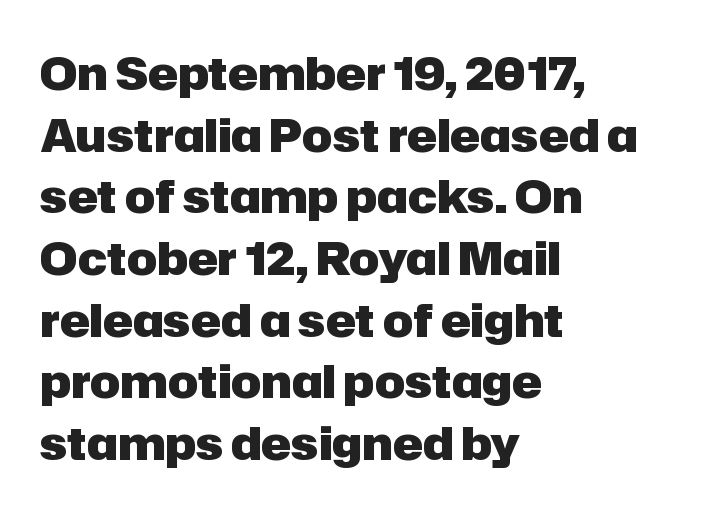
{"serif": "no", "italic": "no", "bold": "yes", "weight": "heavy", "width": "normal", "stroke_contrast": "low", "x_height": "medium", "monospaced": "no", "underline": "no", "align": "left", "line_spacing": "normal", "line_spacing_ratio": 1.37, "letter_spacing": "normal", "letter_spacing_em": 0.0, "glyph_px": 45}
